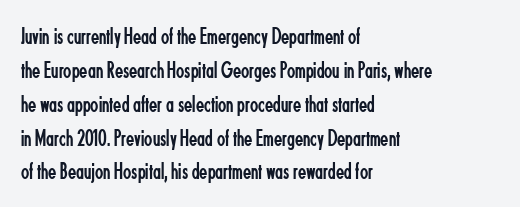
Q: Is the text bold? A: No.
Q: Is the text italic (slanted)? A: No, it is upright.
Q: Is the text underlined? A: No.
Q: How is the paragraph aligned? A: Left-aligned.
Q: Is the spacing between letters normal or unusually wide? A: Normal.
Q: Is the spacing between lines tight, normal or loose? A: Normal.
